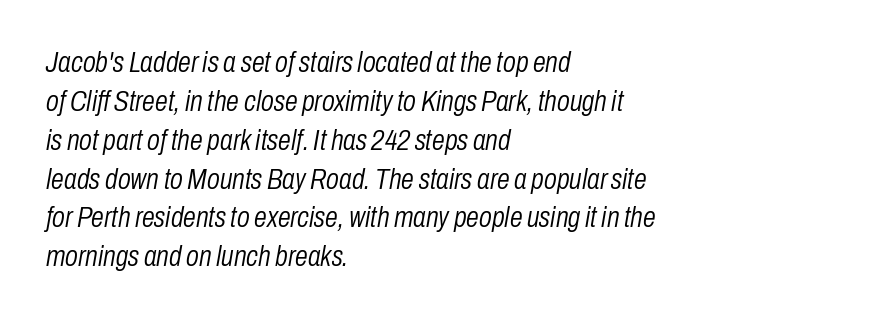
The image shows 29 px light, condensed type, italic (leaning right); set left-aligned, normal line spacing (1.34x), normal letter spacing, not underlined; low stroke contrast and a medium x-height.
